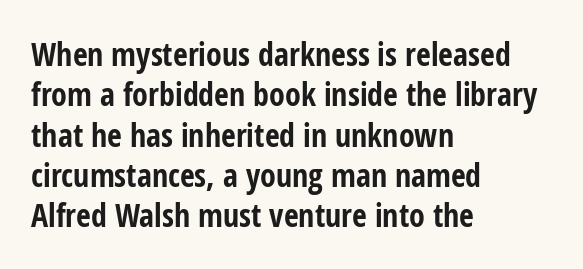
The rendering keeps characters at their native spacing. These words are printed bold, with thick strokes throughout. What's the leading like? Ordinary, nothing unusual. Beneath every word, the page is bare. Is this a fixed-width face? No — the glyphs have proportional, varying widths. Posture: straight, roman, zero tilt.
